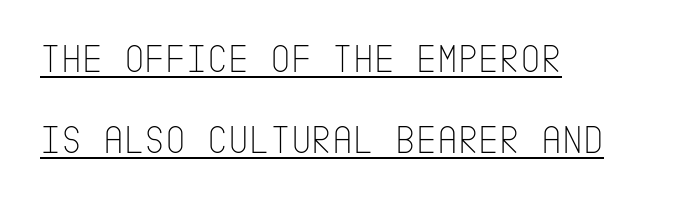
The font is comparable to plain body text, perhaps lighter. Vertical spacing — loose. Inter-character spacing is left at the font's built-in metrics. Rendered with straight, roman letterforms.
